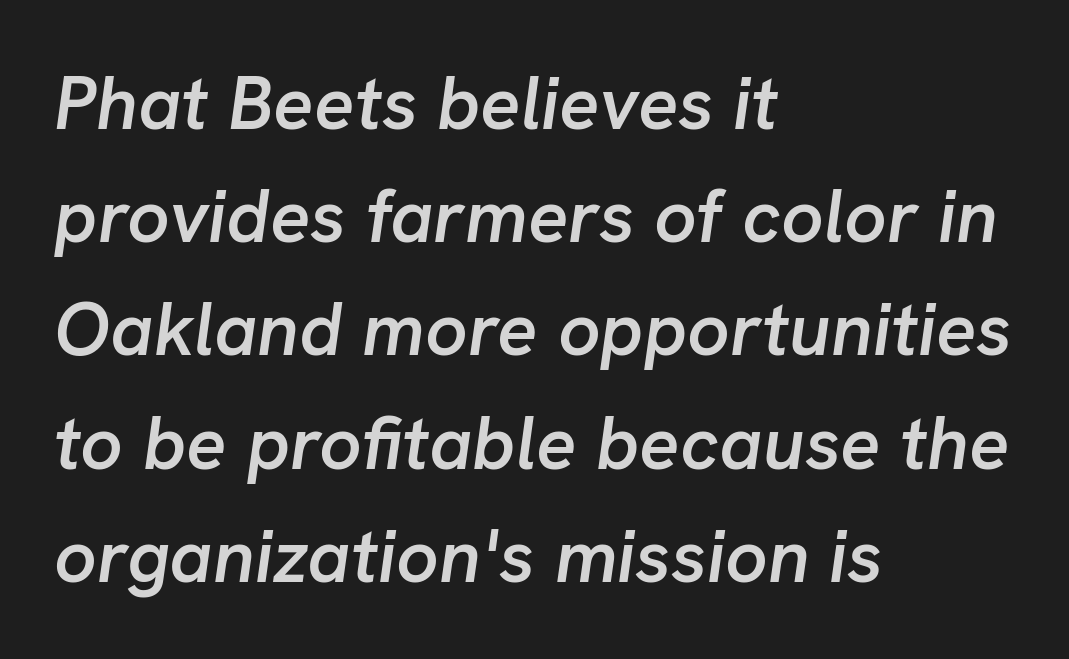
The designer left line spacing at the default. Each word holds together tightly as a unit, with standard inter-letter gaps. Layout note: lines flush left. Lines of text with bare space underneath. Is this a fixed-width face? No — the glyphs have proportional, varying widths. These lines were composed using italics.
